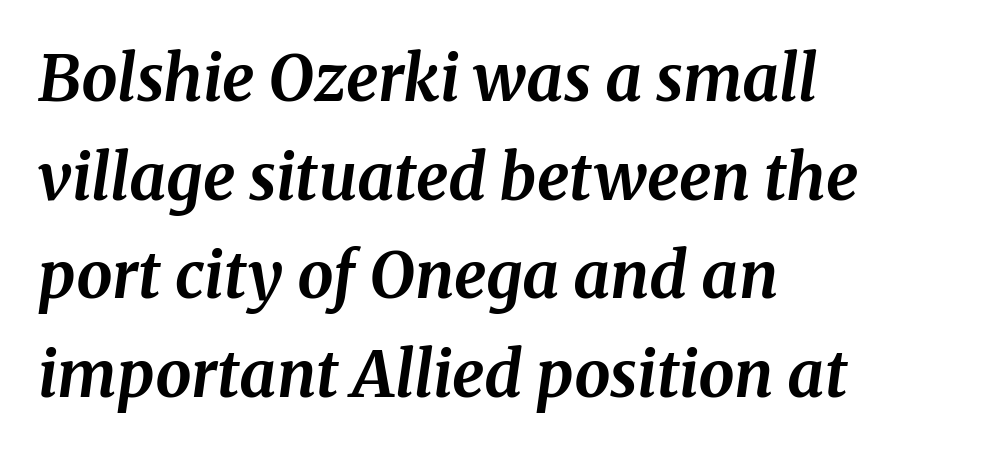
Q: Is the text bold? A: Yes.
Q: Is the text italic (slanted)? A: Yes, it leans right by about 8 degrees.
Q: Is the typeface a serif or a sans-serif typeface? A: Serif.
Q: Is the text underlined? A: No.
Q: How is the paragraph aligned? A: Left-aligned.
Q: Is the spacing between letters normal or unusually wide? A: Normal.
Q: Is the spacing between lines tight, normal or loose? A: Normal.
Q: Width (condensed, normal, or wide)? A: Normal.
Q: Stroke contrast? A: Medium.
Q: x-height? A: Medium.
Q: Monospaced? A: No.
